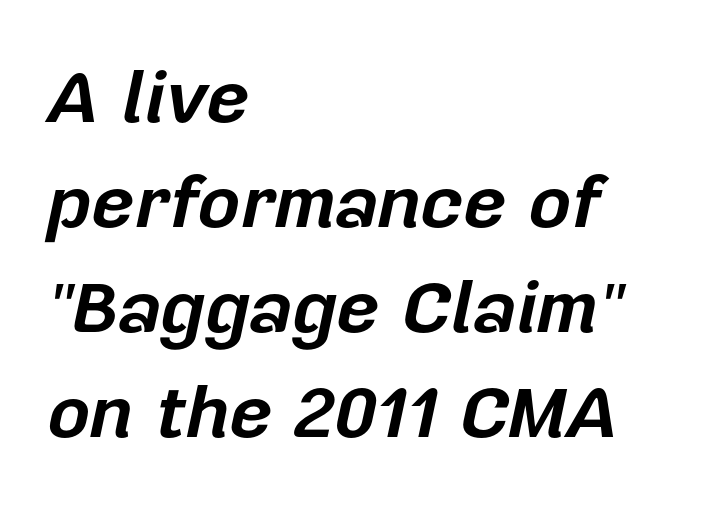
The image shows 74 px bold type, italic (leaning right); set left-aligned, normal line spacing (1.42x), normal letter spacing, not underlined; low stroke contrast and a medium x-height.
